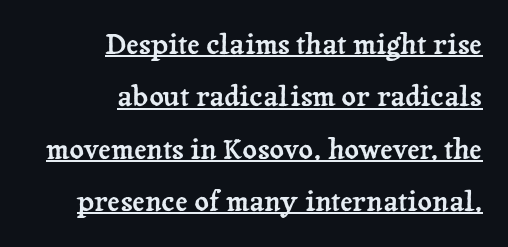
Q: Is the text italic (slanted)? A: No, it is upright.
Q: Is the typeface a serif or a sans-serif typeface? A: Serif.
Q: Is the text underlined? A: Yes.
Q: How is the paragraph aligned? A: Right-aligned.
Q: Is the spacing between letters normal or unusually wide? A: Normal.
Q: Width (condensed, normal, or wide)? A: Normal.
Q: Stroke contrast? A: Low.
Q: x-height? A: Medium.
Q: Monospaced? A: No.
